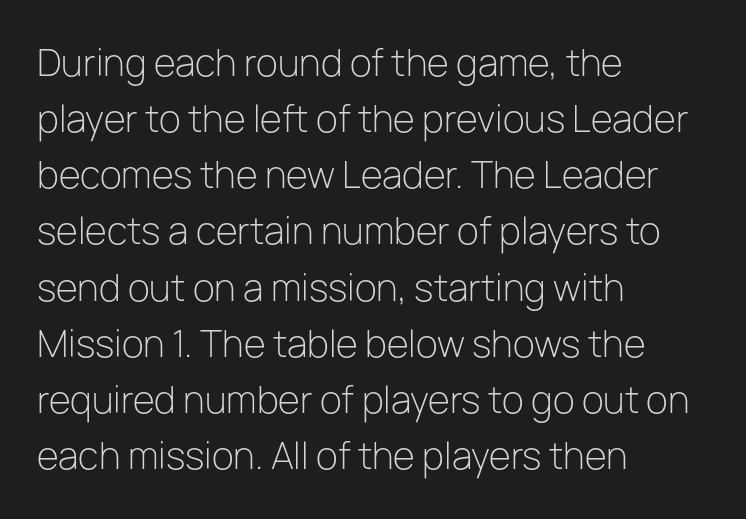
The image shows 36 px light sans-serif type, upright; set left-aligned, normal line spacing (1.56x), normal letter spacing, not underlined; low stroke contrast and a medium x-height.
